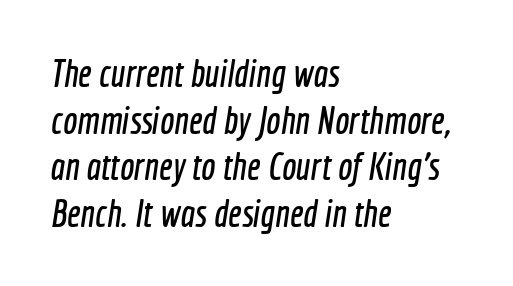
{"serif": "no", "width": "condensed", "x_height": "medium", "monospaced": "no", "underline": "no", "align": "left", "line_spacing_ratio": 1.23, "letter_spacing": "normal", "letter_spacing_em": 0.0, "glyph_px": 38}
